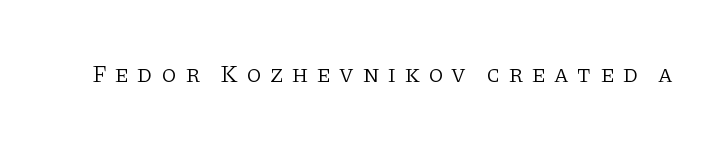
{"italic": "no", "bold": "no", "underline": "no", "letter_spacing": "wide", "letter_spacing_em": 0.34, "glyph_px": 24}
